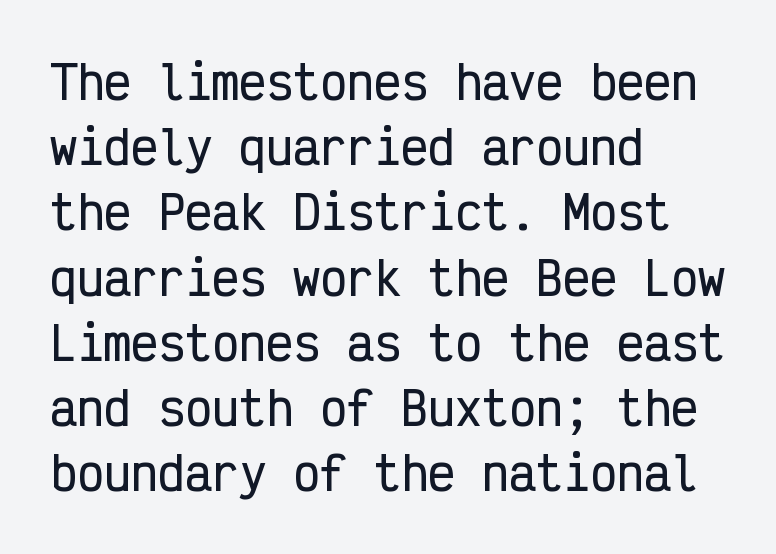
The image shows 45 px condensed sans-serif type, upright, monospaced; set left-aligned, normal line spacing (1.45x), normal letter spacing, not underlined; low stroke contrast and a medium x-height.
